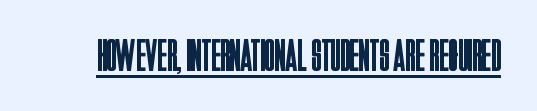
Q: Is the text bold? A: No.
Q: Is the text italic (slanted)? A: No, it is upright.
Q: Is the typeface a serif or a sans-serif typeface? A: Sans-serif.
Q: Is the text underlined? A: Yes.
Q: Is the spacing between letters normal or unusually wide? A: Normal.
Q: Width (condensed, normal, or wide)? A: Condensed.
Q: Stroke contrast? A: Low.
Q: x-height? A: Large.
Q: Monospaced? A: No.
